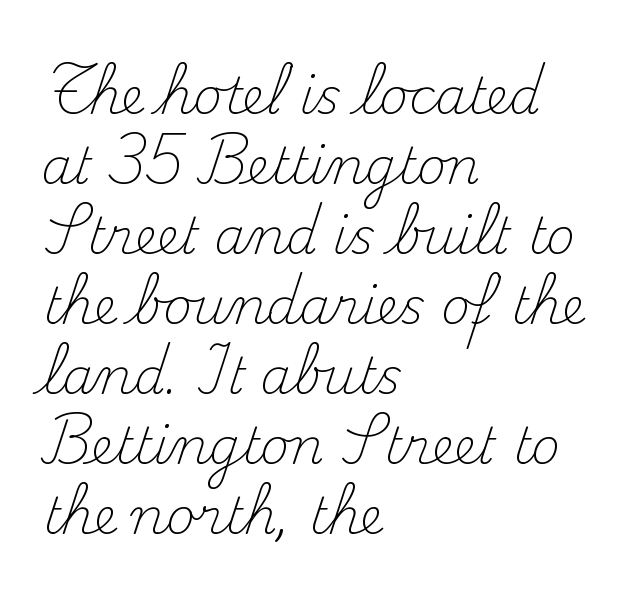
Q: Is the text bold? A: No.
Q: Is the text italic (slanted)? A: Yes.
Q: Is the typeface a serif or a sans-serif typeface? A: Serif.
Q: Is the text underlined? A: No.
Q: How is the paragraph aligned? A: Left-aligned.
Q: Is the spacing between letters normal or unusually wide? A: Normal.
Q: Is the spacing between lines tight, normal or loose? A: Normal.
Q: Width (condensed, normal, or wide)? A: Normal.
Q: Stroke contrast? A: Medium.
Q: x-height? A: Small.
Q: Monospaced? A: No.
